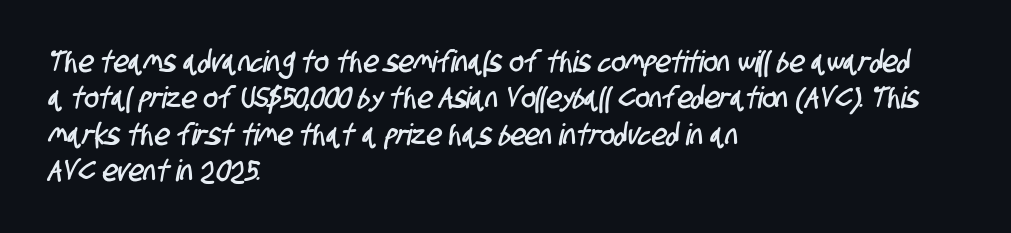
The image shows 30 px condensed sans-serif type; set left-aligned, line spacing 1.21x, normal letter spacing, not underlined; low stroke contrast and a large x-height.
